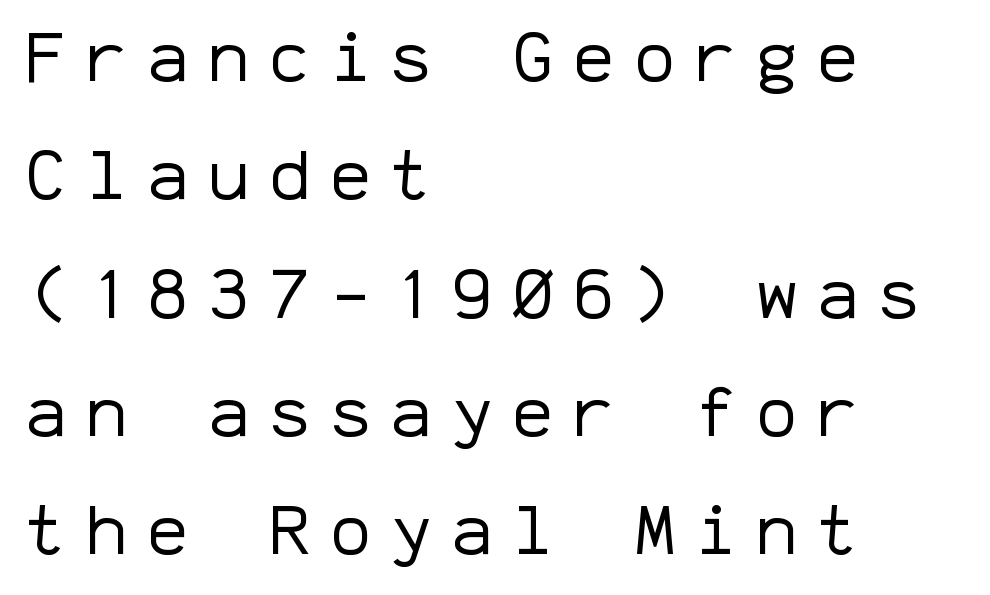
Glyph-to-glyph distance is far greater than everyday printed text. Compared with a centered layout, this one pins lines to the left instead. Whoever set this chose a conventional vertical rhythm. Examine the stroke ends and you'll find no serifs. Italic: no, the glyphs are upright roman.
